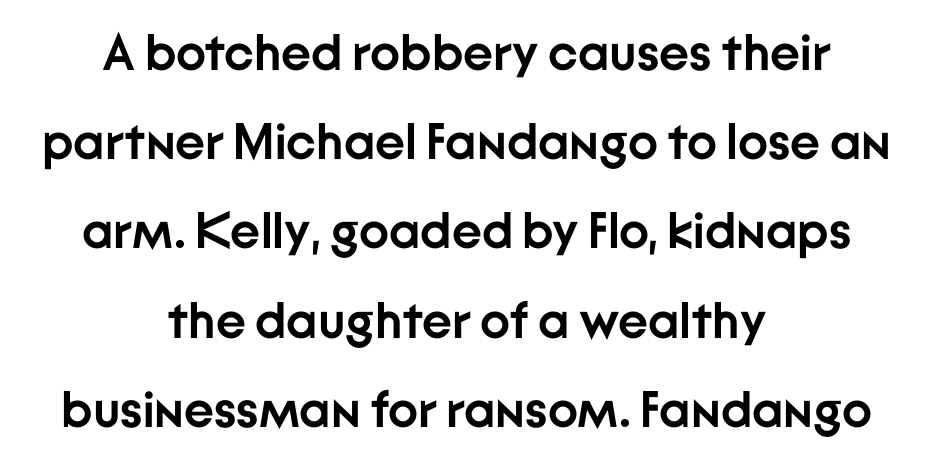
These lines are rendered in a variable-pitch font. This rendering leaves character spacing at its baseline value. The lines in this sample share a center point and differ in where they start and stop. The type family on display is of the sans-serif kind. Emphasis by weight is at full strength: bold. Vertical strokes here are truly vertical.
